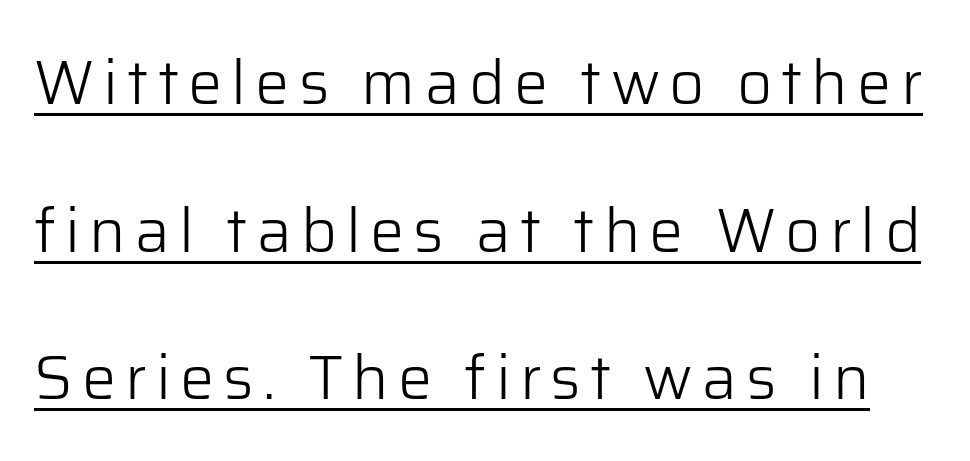
{"serif": "no", "italic": "no", "bold": "no", "weight": "light", "width": "normal", "stroke_contrast": "low", "x_height": "medium", "monospaced": "no", "underline": "yes", "line_spacing": "loose", "line_spacing_ratio": 2.42, "glyph_px": 61}
